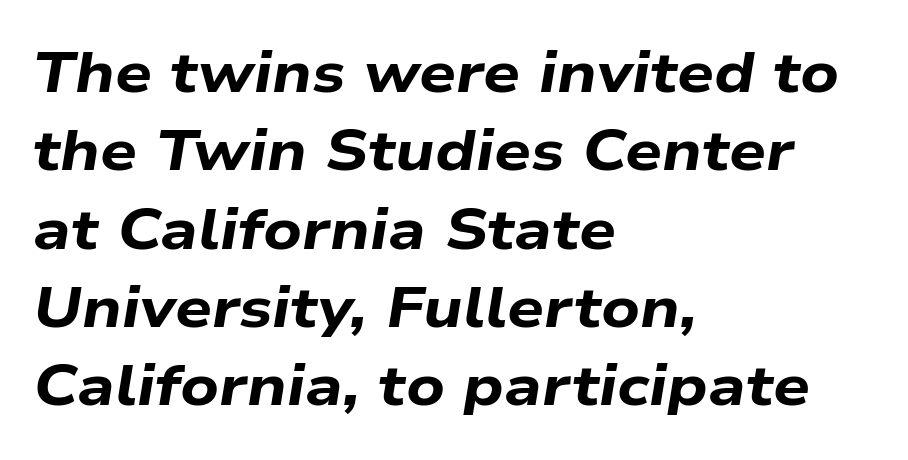
The passage shown leans; its letterforms are oblique. Emphasis by weight is at full strength: bold. The passage shown has conventional tracking throughout. This sample keeps an unexceptional amount of space between lines. Is the block centered? No — it sits flush against the left margin.
